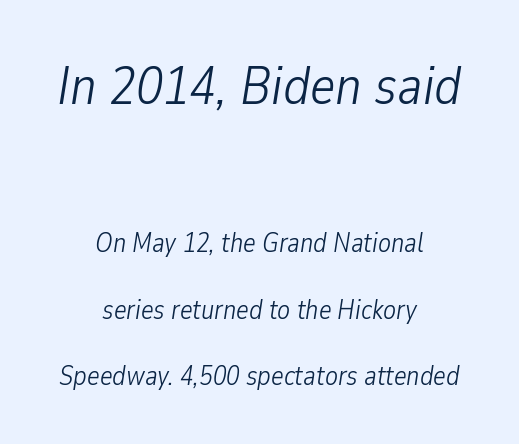
The whole block is typeset with a tilt. Descenders hang freely into open space. Is this a fixed-width face? No — the glyphs have proportional, varying widths. The letterforms sit shoulder to shoulder at normal distance. Does the bottom block carry the larger type? No, the top block does.
